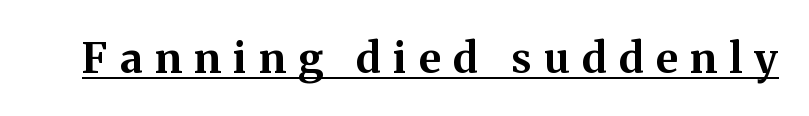
The image shows 42 px bold serif type, upright; set unusually wide letter spacing (+0.29 em), underlined; medium stroke contrast and a medium x-height.
